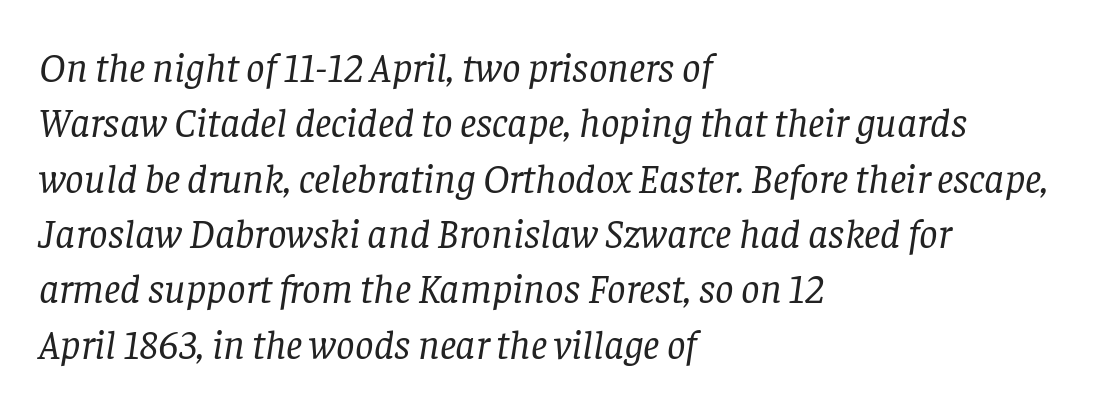
Look at the bottom of the vertical strokes: they flare into serifs here. A typesetter would call this proportional, since set widths differ per character. The rendering keeps characters at their native spacing. All the whitespace from short lines collects on the right. Every character sits at an angle, as italics do.
